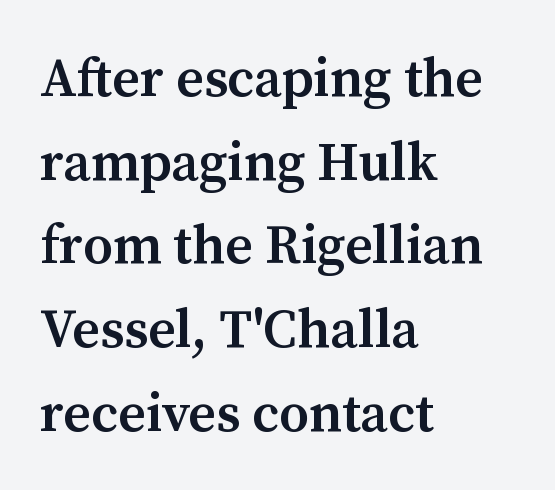
{"serif": "yes", "italic": "no", "bold": "semi", "weight": "semibold", "width": "normal", "stroke_contrast": "medium", "x_height": "medium", "monospaced": "no", "underline": "no", "align": "left", "line_spacing": "normal", "line_spacing_ratio": 1.55, "letter_spacing": "normal", "letter_spacing_em": 0.0, "glyph_px": 54}
